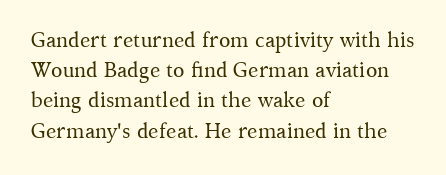
Regarding leading, the lines here are spaced in the standard way. Underline: absent. A classic flush-left, rag-right setting is used for this passage. Every character sits straight up, as roman type does.
